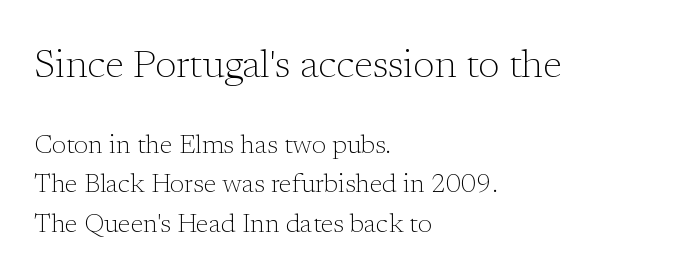
The image shows 39 px light serif type, upright; set left-aligned, normal line spacing (1.51x), normal letter spacing, not underlined; the first (top) block is 1.5x larger; low stroke contrast and a medium x-height.
